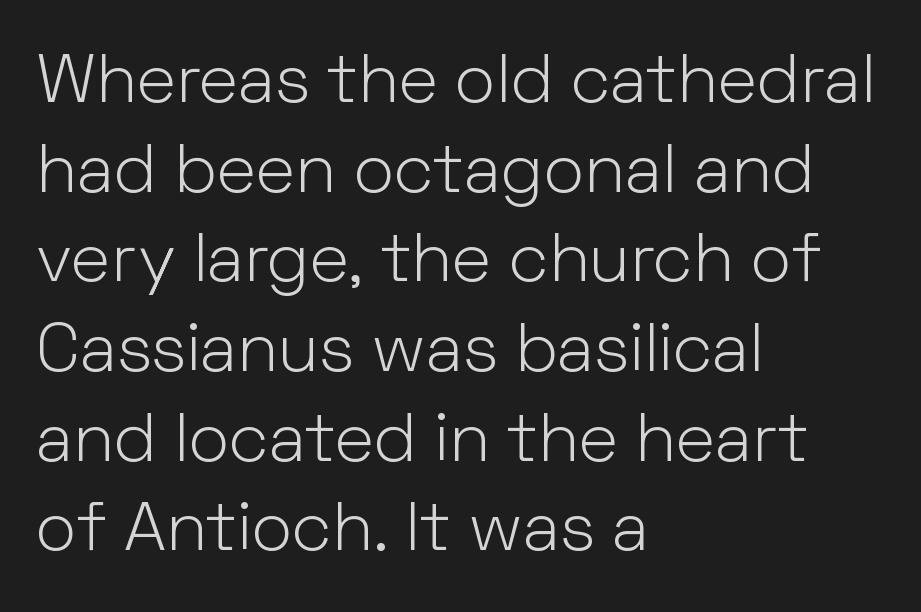
Q: Is the text bold? A: No.
Q: Is the text italic (slanted)? A: No, it is upright.
Q: Is the typeface a serif or a sans-serif typeface? A: Sans-serif.
Q: Is the text underlined? A: No.
Q: How is the paragraph aligned? A: Left-aligned.
Q: Is the spacing between letters normal or unusually wide? A: Normal.
Q: Is the spacing between lines tight, normal or loose? A: Normal.
Q: Width (condensed, normal, or wide)? A: Normal.
Q: Stroke contrast? A: Low.
Q: x-height? A: Medium.
Q: Monospaced? A: No.
